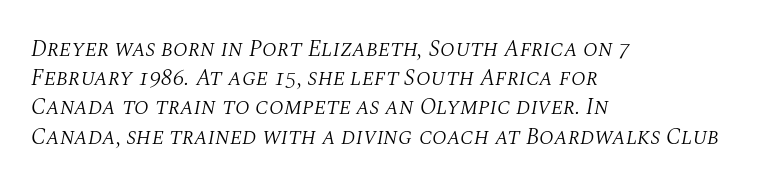
A classic flush-left, rag-right setting is used for this passage. Students, observe: this is what conventionally led text looks like. Quick note: underline off. There is no visible air inserted between adjacent glyphs. Bold? No — there's no thickening of the strokes.
